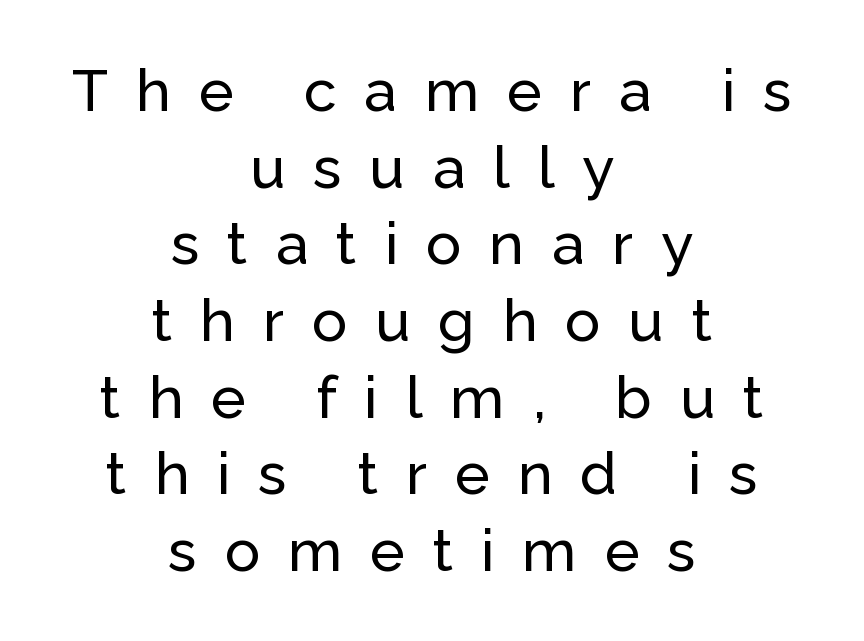
{"serif": "no", "italic": "no", "width": "normal", "stroke_contrast": "low", "x_height": "medium", "monospaced": "no", "underline": "no", "align": "center", "line_spacing": "normal", "line_spacing_ratio": 1.3, "letter_spacing": "wide", "letter_spacing_em": 0.47, "glyph_px": 59}
